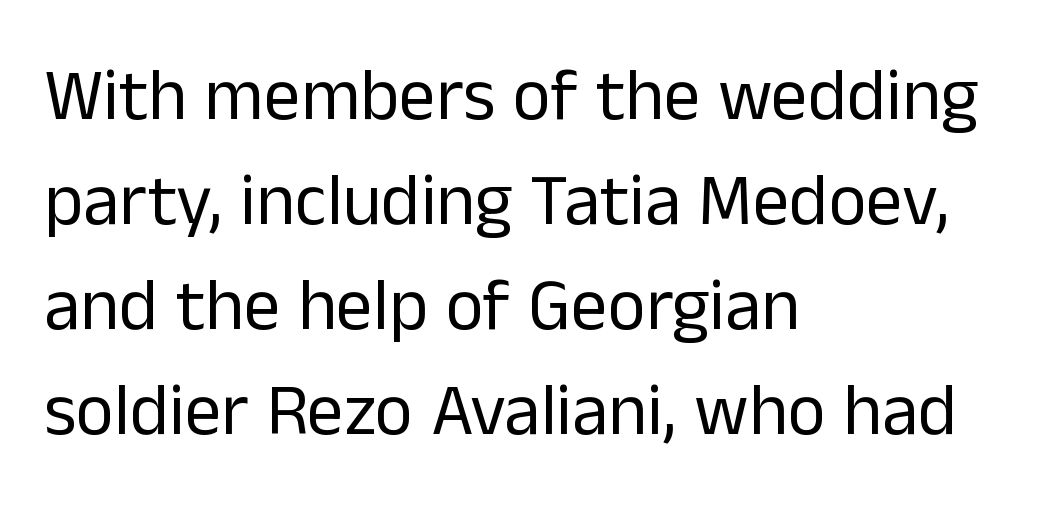
{"serif": "no", "italic": "no", "bold": "no", "weight": "regular", "width": "normal", "stroke_contrast": "low", "x_height": "medium", "monospaced": "no", "underline": "no", "align": "left", "line_spacing": "normal", "line_spacing_ratio": 1.44, "letter_spacing": "normal", "letter_spacing_em": 0.0, "glyph_px": 73}
